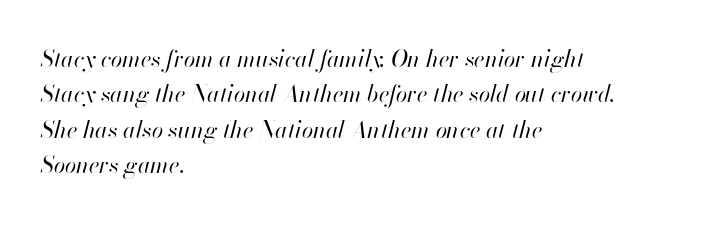
The space between consecutive lines is moderate. Does the copy run flush right? No — it runs flush left. Heft: none added — not bold. The whole block is typeset with a tilt.
